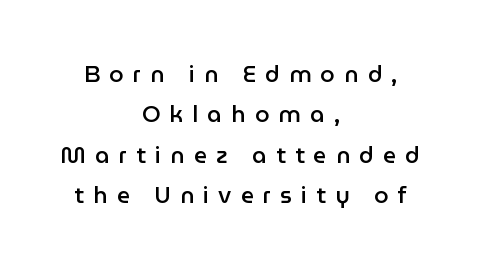
The lettering stays uniformly vertical, giving the passage a roman look. Does extra space separate the letters? Yes, quite a lot of it. Does the weight exceed regular? Yes, but only to semibold. Reading down the block, each line starts at a different indent, mirrored at its end. Glance below the letters and you will spot only blank space.
